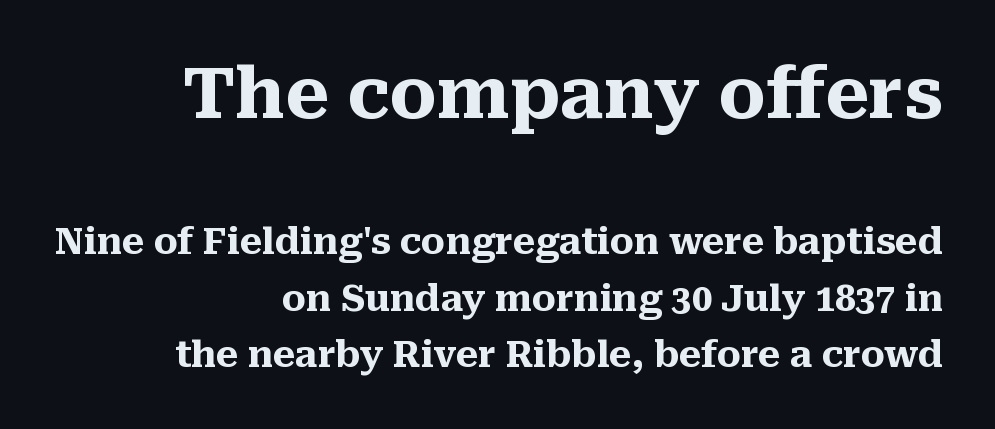
The image shows 71 px heavy serif type, upright; set right-aligned, normal line spacing (1.57x), normal letter spacing, not underlined; the first (top) block is 1.97x larger; medium stroke contrast and a medium x-height.
